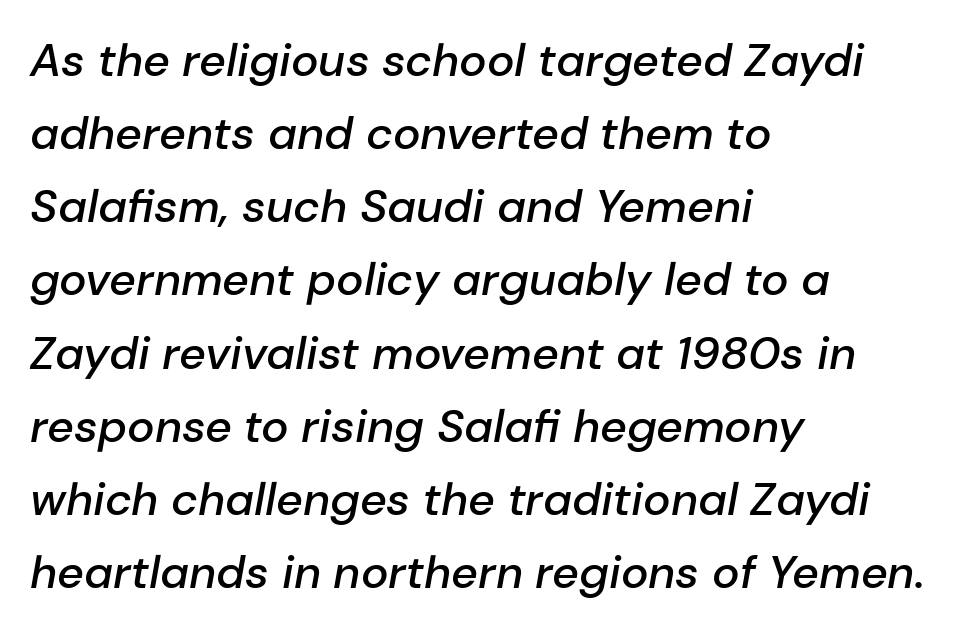
The image shows 46 px semibold type, italic (leaning right); set left-aligned, normal line spacing (1.59x), normal letter spacing, not underlined; low stroke contrast and a medium x-height.
